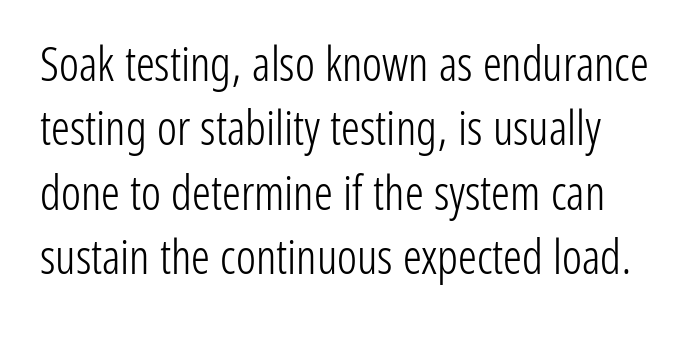
Q: Is the text bold? A: No.
Q: Is the text italic (slanted)? A: No, it is upright.
Q: Is the typeface a serif or a sans-serif typeface? A: Sans-serif.
Q: Is the text underlined? A: No.
Q: Is the spacing between letters normal or unusually wide? A: Normal.
Q: Is the spacing between lines tight, normal or loose? A: Normal.
Q: Width (condensed, normal, or wide)? A: Condensed.
Q: Stroke contrast? A: Low.
Q: x-height? A: Medium.
Q: Monospaced? A: No.
